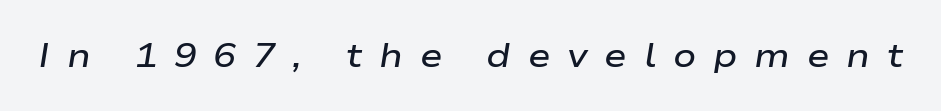
The image shows 34 px semibold, wide type, italic (leaning right); set unusually wide letter spacing (+0.49 em), not underlined; low stroke contrast and a medium x-height.
